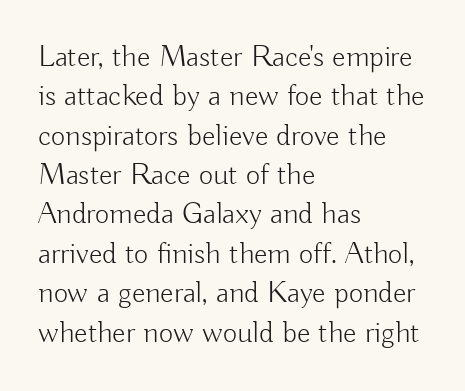
The image shows 31 px light sans-serif type, upright; set left-aligned, normal line spacing (1.27x), normal letter spacing, not underlined; low stroke contrast and a small x-height.
